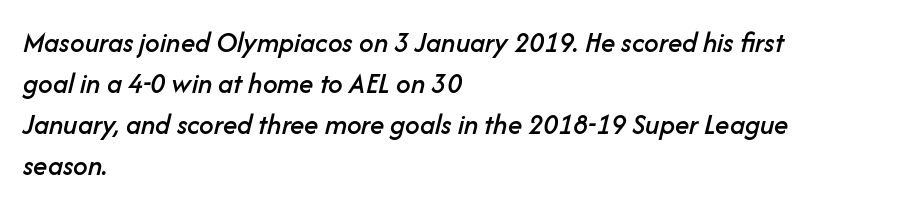
{"italic": "yes", "lean": "right", "slant_degrees": 14, "width": "normal", "stroke_contrast": "low", "x_height": "medium", "monospaced": "no", "underline": "no", "align": "left", "line_spacing": "normal", "line_spacing_ratio": 1.41, "letter_spacing": "normal", "letter_spacing_em": 0.0, "glyph_px": 29}
